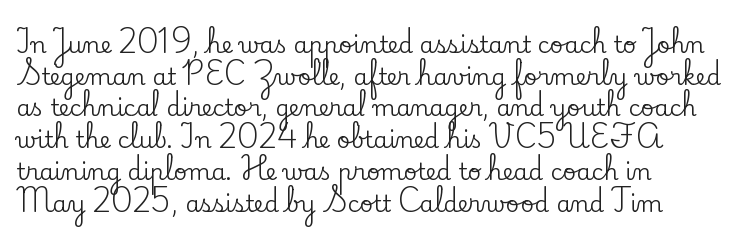
{"italic": "no", "underline": "no", "align": "left", "line_spacing": "normal", "line_spacing_ratio": 1.38, "letter_spacing": "normal", "letter_spacing_em": 0.0, "glyph_px": 23}
